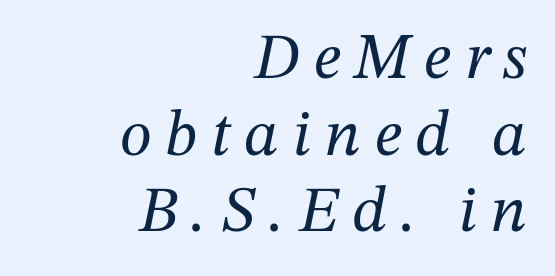
{"serif": "yes", "italic": "yes", "lean": "right", "slant_degrees": 12, "bold": "no", "weight": "regular", "width": "normal", "stroke_contrast": "medium", "x_height": "medium", "monospaced": "no", "underline": "no", "align": "right", "line_spacing_ratio": 1.18, "letter_spacing": "wide", "letter_spacing_em": 0.21, "glyph_px": 65}
